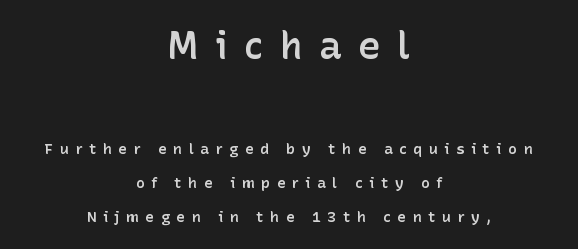
Words float on clear page, feet unadorned. Every row of glyphs is offset so its center matches the block's center. Letter spacing: wide. Students, observe: this is what heavily led, spacious text looks like. Proportional: the letters do not fall into vertical columns. Notice how the stems are strictly vertical — no italics here.
